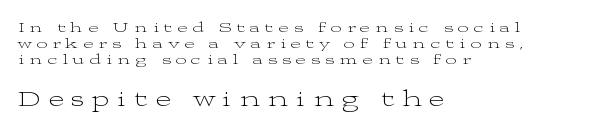
Q: Is the text bold? A: No.
Q: Is the text italic (slanted)? A: No, it is upright.
Q: Is the text underlined? A: No.
Q: How is the paragraph aligned? A: Left-aligned.
Q: Is the spacing between letters normal or unusually wide? A: Unusually wide.
Q: Is the spacing between lines tight, normal or loose? A: Tight.
Q: Which block of text is set in a larger size, the first (top) or the second (bottom)? A: The second (bottom) one.
